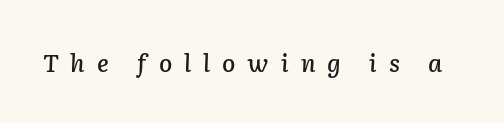
Q: Is the text italic (slanted)? A: Yes, it leans right by about 2 degrees.
Q: Is the text underlined? A: No.
Q: Is the spacing between letters normal or unusually wide? A: Unusually wide.
